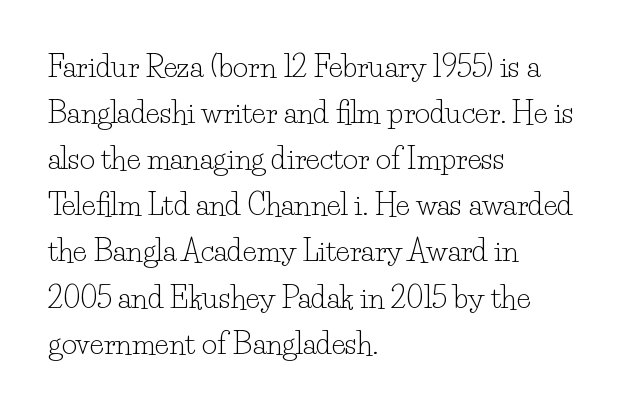
{"serif": "yes", "italic": "no", "bold": "no", "weight": "light", "width": "normal", "stroke_contrast": "low", "x_height": "small", "monospaced": "no", "underline": "no", "align": "left", "line_spacing": "normal", "line_spacing_ratio": 1.59, "letter_spacing": "normal", "letter_spacing_em": 0.0, "glyph_px": 29}
